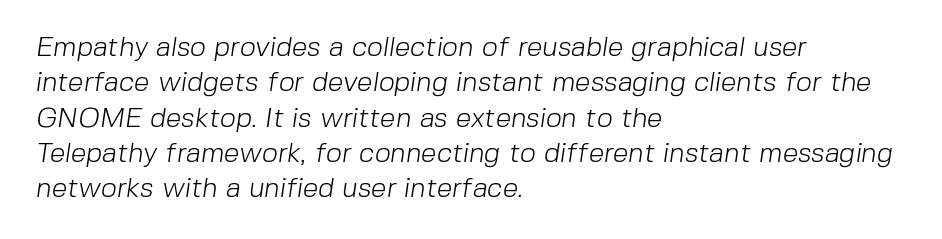
Q: Is the text bold? A: No.
Q: Is the typeface a serif or a sans-serif typeface? A: Sans-serif.
Q: Is the text underlined? A: No.
Q: How is the paragraph aligned? A: Left-aligned.
Q: Is the spacing between letters normal or unusually wide? A: Normal.
Q: Is the spacing between lines tight, normal or loose? A: Normal.
Q: Width (condensed, normal, or wide)? A: Normal.
Q: Stroke contrast? A: Low.
Q: x-height? A: Medium.
Q: Monospaced? A: No.
